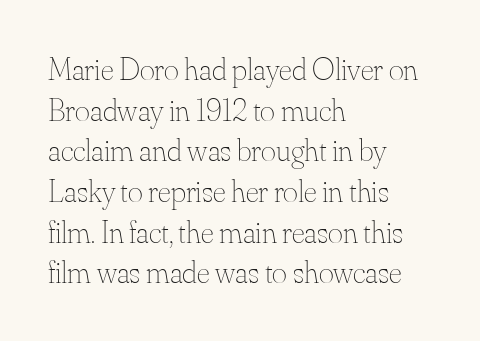
A quiet, ordinary-to-light weight characterises the typeface. The type sits square on the baseline with zero lean. Left-aligned paragraph, ragged on the right. Inter-character spacing is left at the font's built-in metrics. Anything drawn beneath the words? Only blank space.
